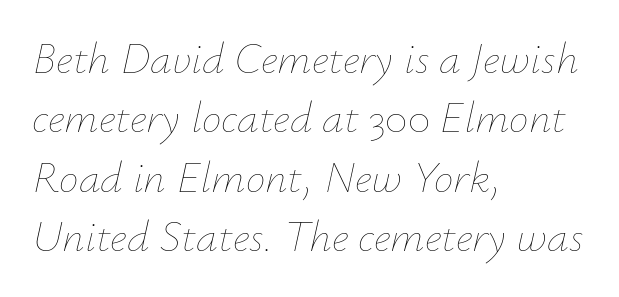
Q: Is the text bold? A: No.
Q: Is the text italic (slanted)? A: Yes, it leans right by about 12 degrees.
Q: Is the text underlined? A: No.
Q: How is the paragraph aligned? A: Left-aligned.
Q: Is the spacing between letters normal or unusually wide? A: Normal.
Q: Is the spacing between lines tight, normal or loose? A: Normal.
Q: Width (condensed, normal, or wide)? A: Normal.
Q: Stroke contrast? A: Low.
Q: x-height? A: Small.
Q: Monospaced? A: No.
